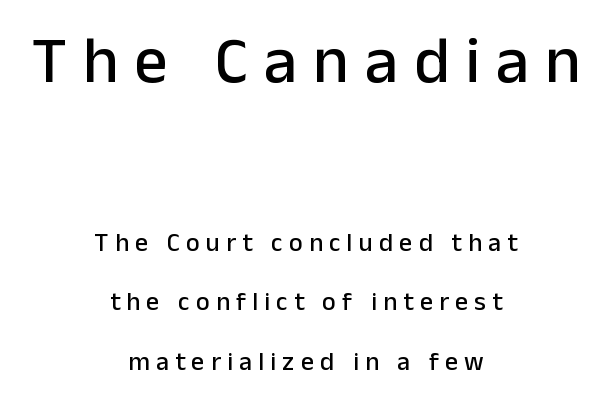
Is there much room between lines? Yes — plenty of vertical air separates them. The passage shown is typeset with a sans-serif family. Style check: upright. Is the lower block the larger one? No — the upper block carries the bigger type. Centered paragraph, ragged on both sides.
